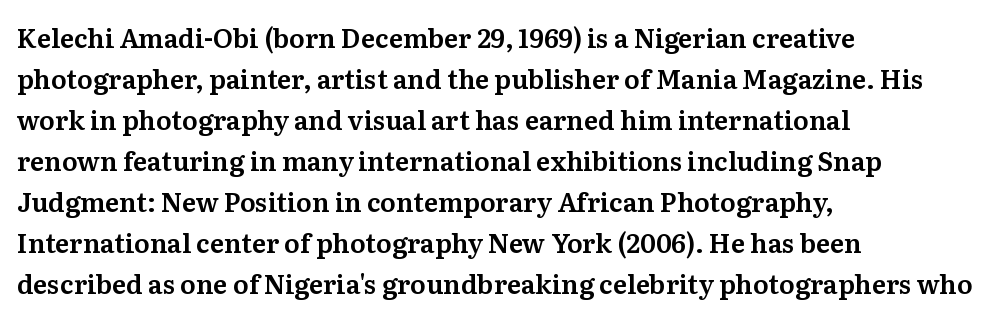
Descenders hang freely into open space. The font's upright variant was chosen for this text. Alignment: flush left. Leading: standard. The letterforms sit shoulder to shoulder at normal distance.
